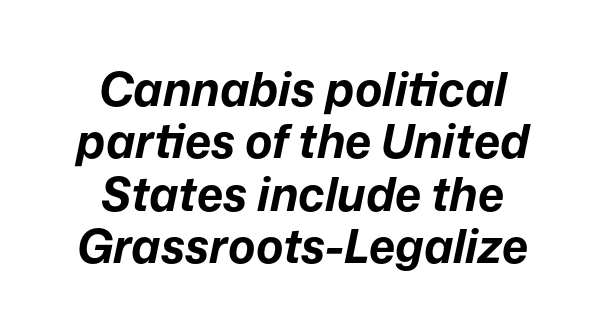
The image shows 46 px bold type, italic (leaning right); set centered, tight line spacing (1.14x), normal letter spacing, not underlined; low stroke contrast and a medium x-height.
